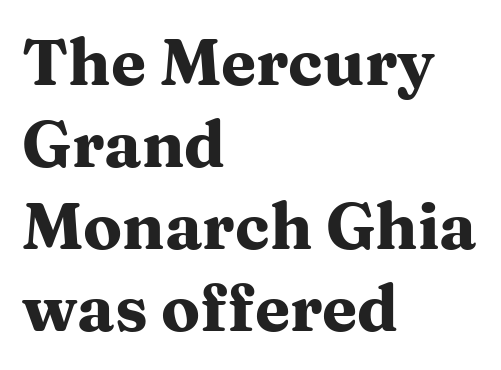
Q: Is the text bold? A: Yes.
Q: Is the text italic (slanted)? A: No, it is upright.
Q: Is the typeface a serif or a sans-serif typeface? A: Serif.
Q: Is the text underlined? A: No.
Q: How is the paragraph aligned? A: Left-aligned.
Q: Is the spacing between letters normal or unusually wide? A: Normal.
Q: Is the spacing between lines tight, normal or loose? A: Normal.
Q: Width (condensed, normal, or wide)? A: Wide.
Q: Stroke contrast? A: Medium.
Q: x-height? A: Medium.
Q: Monospaced? A: No.
